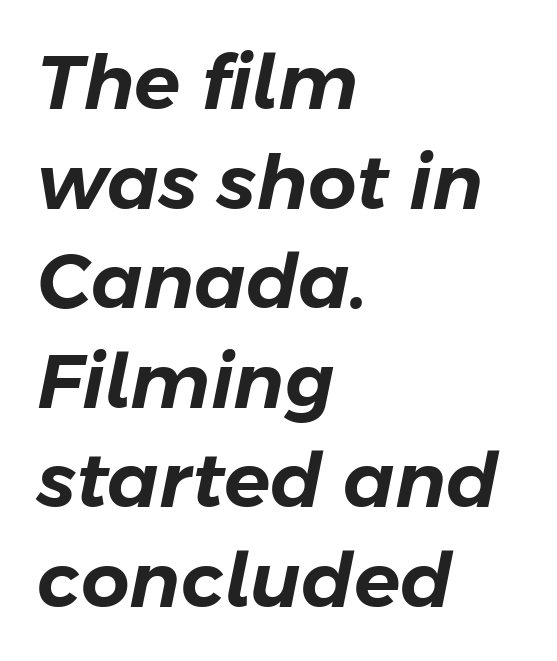
Quick note: interline space is typical. Varying glyph widths throughout — classic text-font behaviour. Here the glyphs are tracked normally, forming tight word shapes. The paragraph shown leans on its left margin. Any mark beneath the type? The region is blank. Emphasis-style slanted type is in use.
